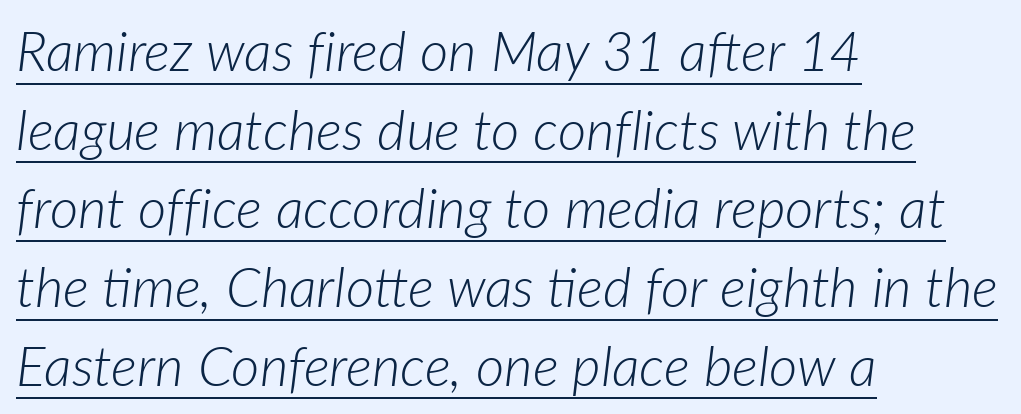
The image shows 55 px light type, italic (leaning right); set left-aligned, normal line spacing (1.43x), normal letter spacing, underlined; low stroke contrast and a medium x-height.
